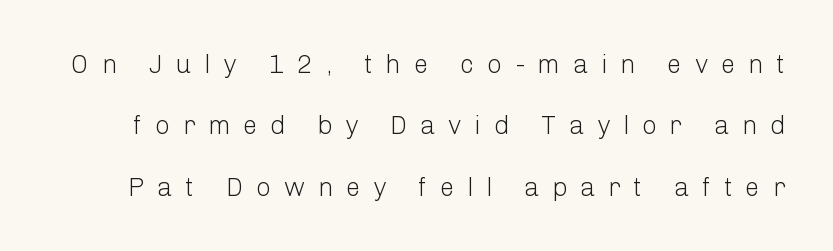
The cut favours lightness, reaching ordinary text weight at its darkest. The glyphs are unaccompanied by any horizontal stroke below them. The leading is generous, giving the passage an open texture. The line texture is sparse and dotted thanks to wide tracking. Posture: straight, roman, zero tilt.
